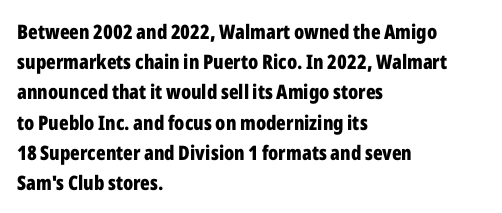
The image shows 20 px bold type, upright; set left-aligned, normal line spacing (1.51x), normal letter spacing, not underlined.
